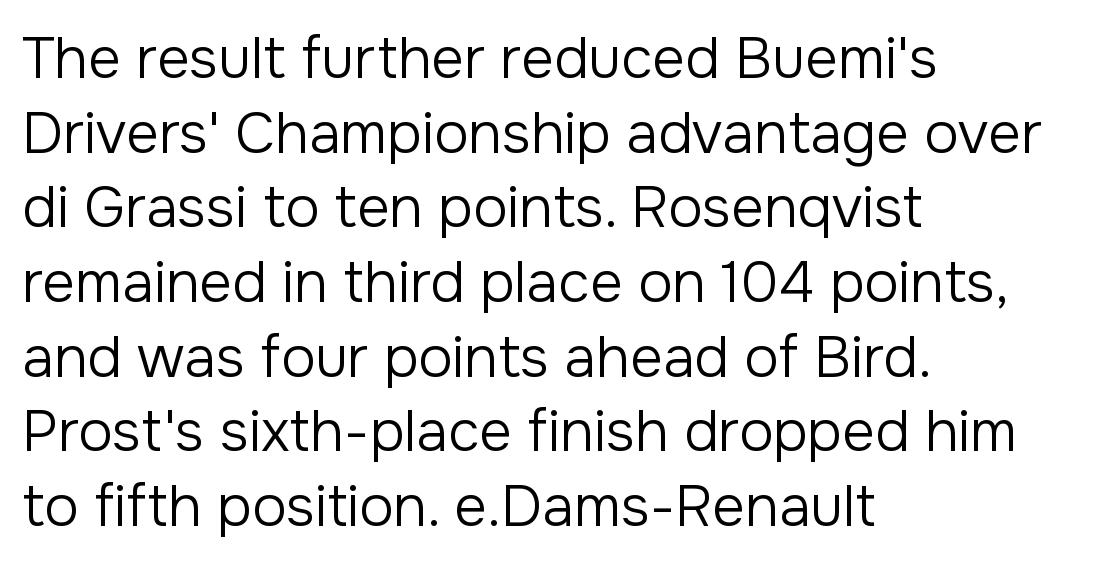
{"serif": "no", "italic": "no", "bold": "no", "weight": "regular", "width": "normal", "stroke_contrast": "low", "x_height": "medium", "monospaced": "no", "underline": "no", "align": "left", "line_spacing": "normal", "line_spacing_ratio": 1.31, "letter_spacing": "normal", "letter_spacing_em": 0.0, "glyph_px": 57}
